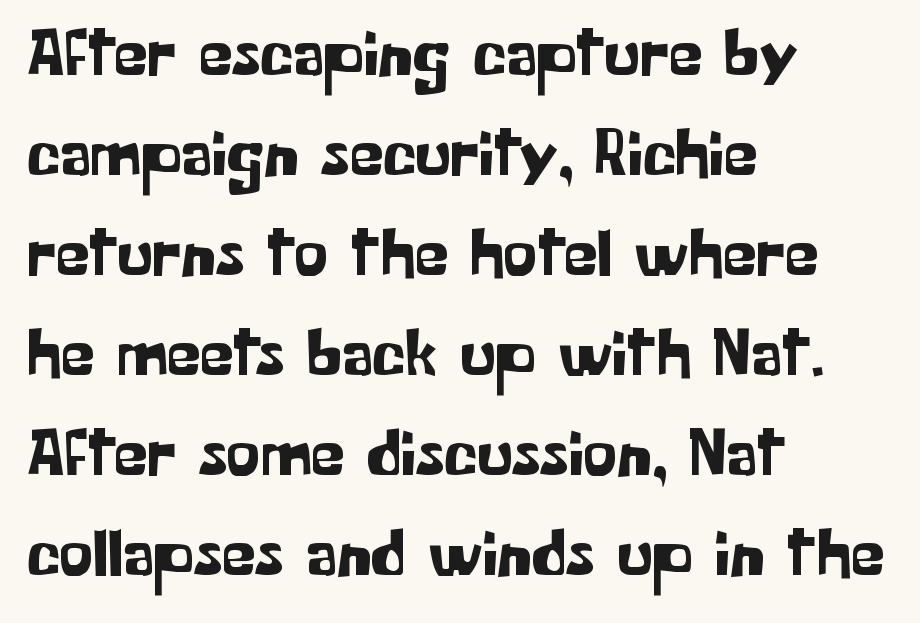
{"serif": "no", "italic": "no", "width": "normal", "stroke_contrast": "low", "x_height": "medium", "monospaced": "no", "underline": "no", "align": "left", "line_spacing": "normal", "line_spacing_ratio": 1.47, "letter_spacing": "normal", "letter_spacing_em": 0.0, "glyph_px": 68}
